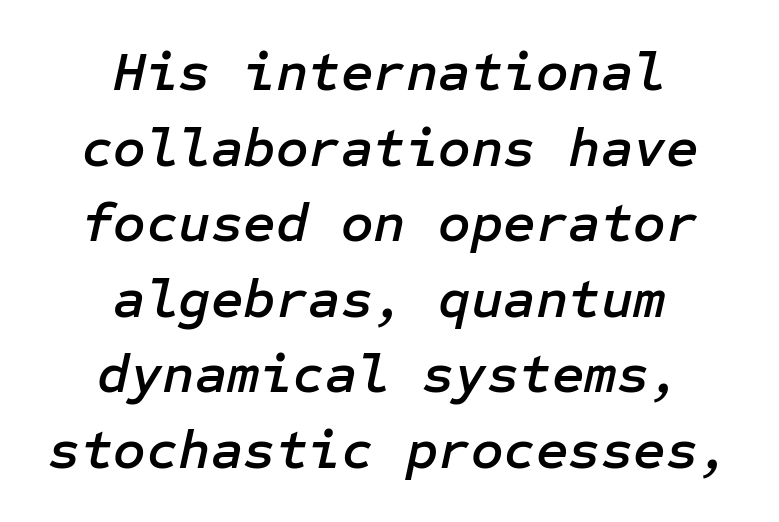
Q: Is the text italic (slanted)? A: Yes, it leans right by about 12 degrees.
Q: Is the text underlined? A: No.
Q: How is the paragraph aligned? A: Centered.
Q: Is the spacing between letters normal or unusually wide? A: Normal.
Q: Is the spacing between lines tight, normal or loose? A: Normal.
Q: Width (condensed, normal, or wide)? A: Normal.
Q: Stroke contrast? A: Low.
Q: x-height? A: Medium.
